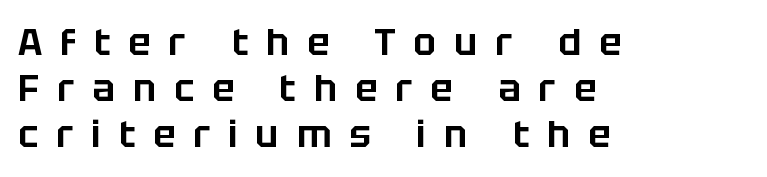
{"serif": "no", "italic": "no", "width": "normal", "stroke_contrast": "low", "x_height": "large", "monospaced": "no", "underline": "no", "align": "left", "line_spacing_ratio": 1.24, "letter_spacing": "wide", "letter_spacing_em": 0.49, "glyph_px": 37}
